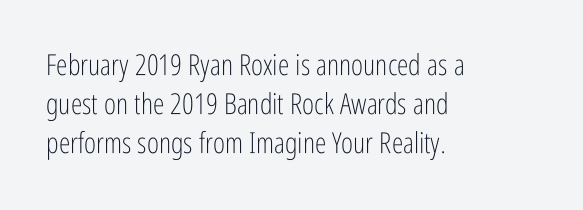
Q: Is the text bold? A: No.
Q: Is the text italic (slanted)? A: No, it is upright.
Q: Is the typeface a serif or a sans-serif typeface? A: Sans-serif.
Q: Is the text underlined? A: No.
Q: How is the paragraph aligned? A: Left-aligned.
Q: Is the spacing between letters normal or unusually wide? A: Normal.
Q: Is the spacing between lines tight, normal or loose? A: Normal.
Q: Width (condensed, normal, or wide)? A: Condensed.
Q: Stroke contrast? A: Low.
Q: x-height? A: Medium.
Q: Monospaced? A: No.
